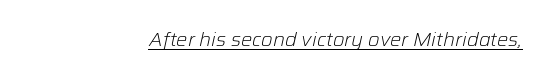
The sample's only ornament is a line tracing under the words. These glyphs show unthickened strokes, regular width or finer. Caption: standard tracking, unaltered. Leftover space on each line is placed entirely before the opening word. An italicized treatment has been applied to the whole sample.
